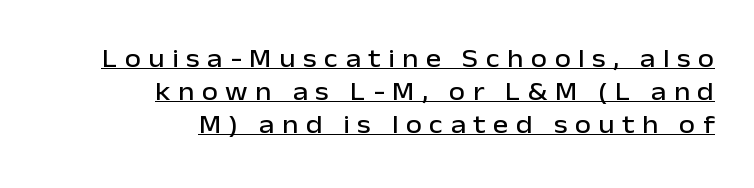
Q: Is the text italic (slanted)? A: No, it is upright.
Q: Is the text underlined? A: Yes.
Q: How is the paragraph aligned? A: Right-aligned.
Q: Is the spacing between letters normal or unusually wide? A: Unusually wide.
Q: Is the spacing between lines tight, normal or loose? A: Normal.
